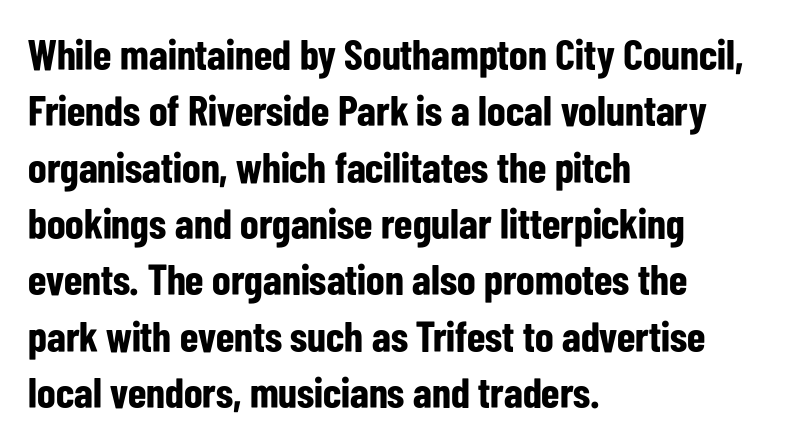
The image shows 43 px bold, condensed sans-serif type, upright; set left-aligned, normal line spacing (1.31x), normal letter spacing, not underlined; low stroke contrast and a medium x-height.
